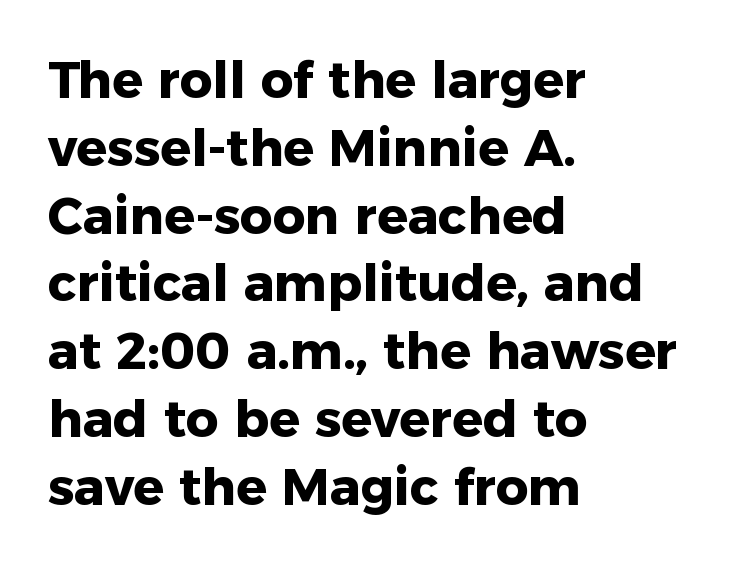
Q: Is the text bold? A: Yes.
Q: Is the text italic (slanted)? A: No, it is upright.
Q: Is the typeface a serif or a sans-serif typeface? A: Sans-serif.
Q: Is the text underlined? A: No.
Q: How is the paragraph aligned? A: Left-aligned.
Q: Is the spacing between letters normal or unusually wide? A: Normal.
Q: Is the spacing between lines tight, normal or loose? A: Normal.
Q: Width (condensed, normal, or wide)? A: Normal.
Q: Stroke contrast? A: Low.
Q: x-height? A: Medium.
Q: Monospaced? A: No.
